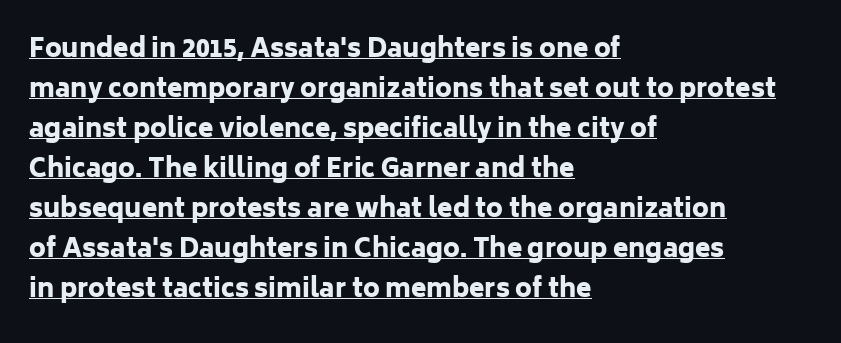
The image shows 25 px bold type, upright; set left-aligned, normal line spacing (1.6x), normal letter spacing, underlined.
